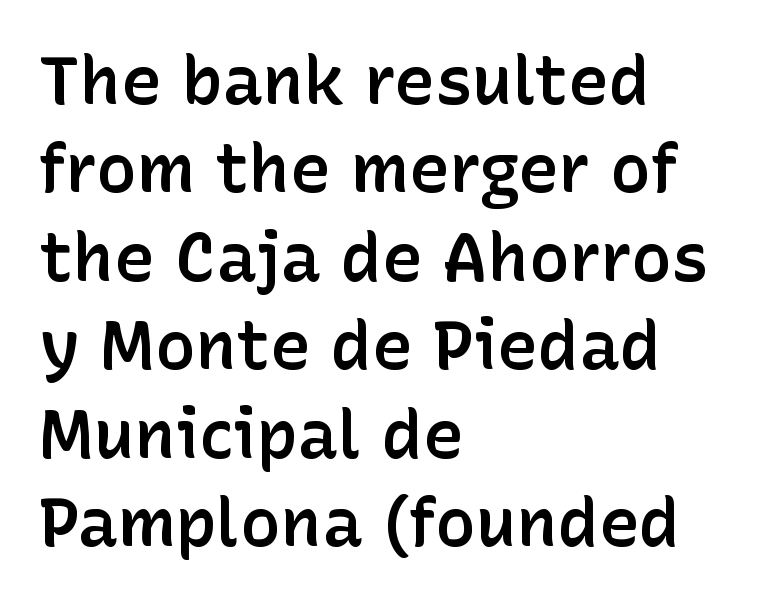
Q: Is the text bold? A: Semi-bold.
Q: Is the text italic (slanted)? A: No, it is upright.
Q: Is the typeface a serif or a sans-serif typeface? A: Sans-serif.
Q: Is the text underlined? A: No.
Q: How is the paragraph aligned? A: Left-aligned.
Q: Is the spacing between letters normal or unusually wide? A: Normal.
Q: Is the spacing between lines tight, normal or loose? A: Normal.
Q: Width (condensed, normal, or wide)? A: Normal.
Q: Stroke contrast? A: Low.
Q: x-height? A: Medium.
Q: Monospaced? A: No.
